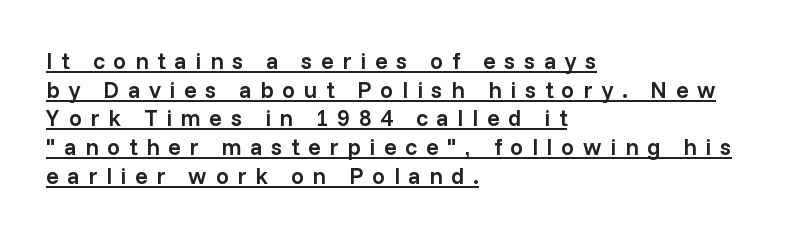
The image shows 23 px text type, upright; set left-aligned, normal line spacing (1.25x), unusually wide letter spacing (+0.38 em), underlined.
